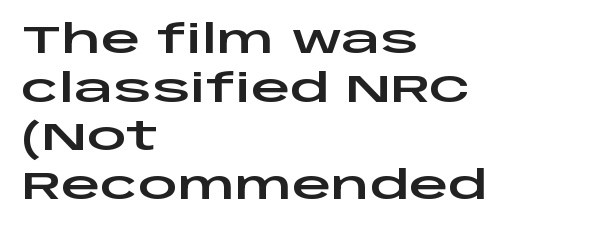
{"serif": "no", "italic": "no", "width": "wide", "stroke_contrast": "low", "x_height": "large", "monospaced": "no", "underline": "no", "align": "left", "line_spacing": "normal", "line_spacing_ratio": 1.25, "letter_spacing": "normal", "letter_spacing_em": 0.0, "glyph_px": 39}
